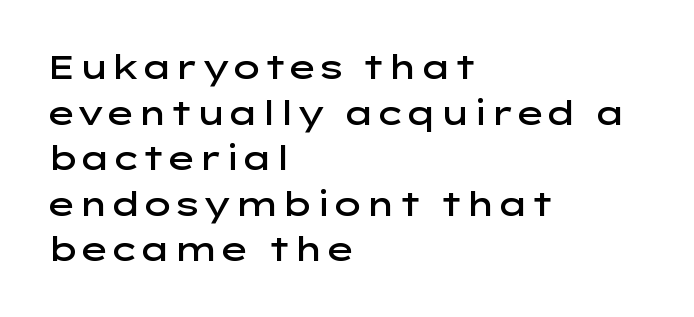
The image shows 33 px semibold, wide sans-serif type, upright; set left-aligned, normal line spacing (1.38x), normal letter spacing, not underlined; low stroke contrast and a medium x-height.
